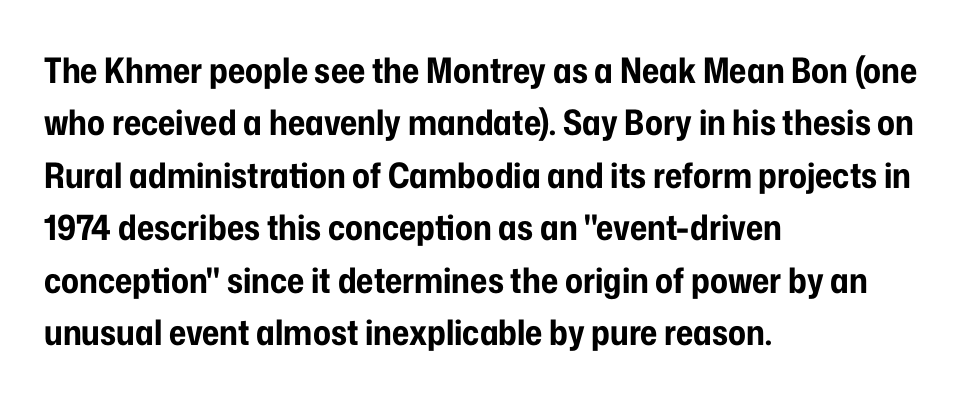
The image shows 35 px bold, condensed sans-serif type, upright; set left-aligned, normal line spacing (1.5x), normal letter spacing, not underlined; low stroke contrast and a medium x-height.
